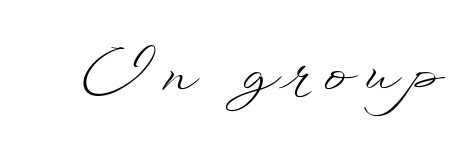
{"bold": "no", "weight": "light", "width": "wide", "stroke_contrast": "low", "x_height": "small", "monospaced": "no", "underline": "no", "letter_spacing": "wide", "letter_spacing_em": 0.27, "glyph_px": 56}
